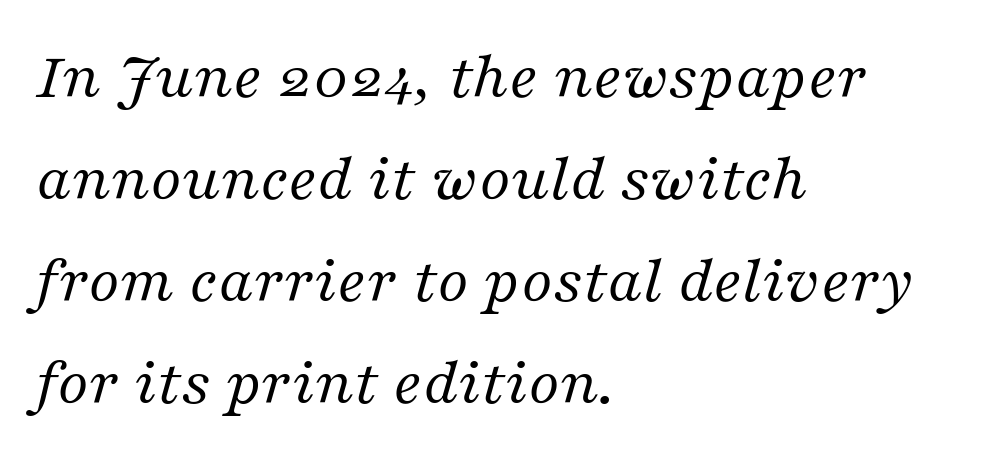
{"serif": "yes", "italic": "yes", "lean": "right", "slant_degrees": 16, "bold": "no", "weight": "regular", "width": "normal", "stroke_contrast": "medium", "x_height": "medium", "monospaced": "no", "underline": "no", "align": "left", "line_spacing": "normal", "line_spacing_ratio": 1.5, "letter_spacing": "normal", "letter_spacing_em": 0.0, "glyph_px": 68}
